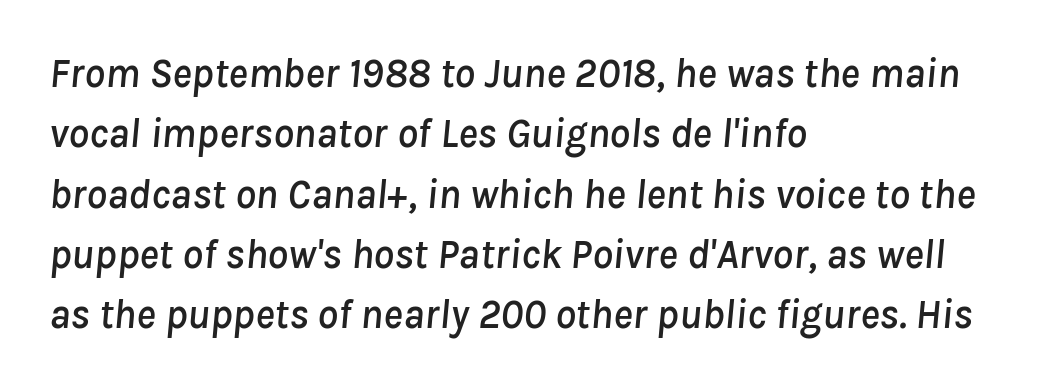
Proportional: the letters do not fall into vertical columns. Observe the ordinary spacing: letters are neighbours, not strangers. Designer's note — italics engaged. Notice how descenders clear the ascenders below comfortably — that's standard leading. Casual observation: everything's shoved over to the left. Descenders hang freely into open space.
